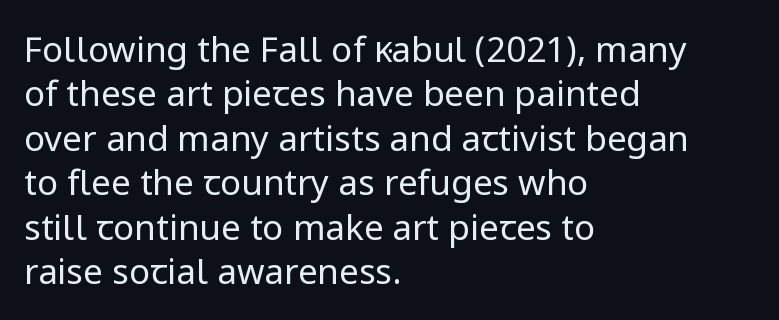
The image shows 35 px regular-weight sans-serif type, upright; set left-aligned, normal line spacing (1.27x), normal letter spacing, not underlined; low stroke contrast and a medium x-height.
